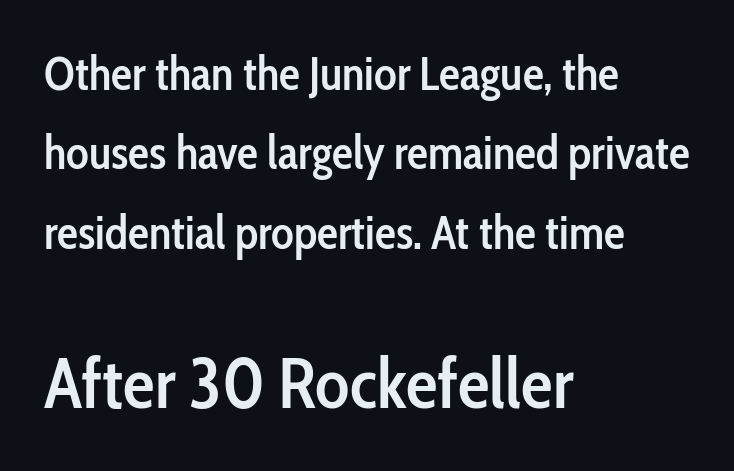
The image shows 71 px semibold, condensed sans-serif type, upright; set left-aligned, normal line spacing (1.69x), normal letter spacing, not underlined; the second (bottom) block is 1.51x larger; low stroke contrast and a medium x-height.
